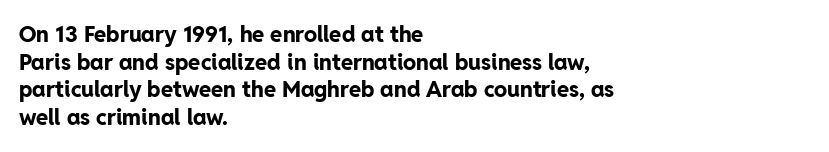
The image shows 22 px bold type, upright; set left-aligned, normal line spacing (1.26x), normal letter spacing, not underlined.
